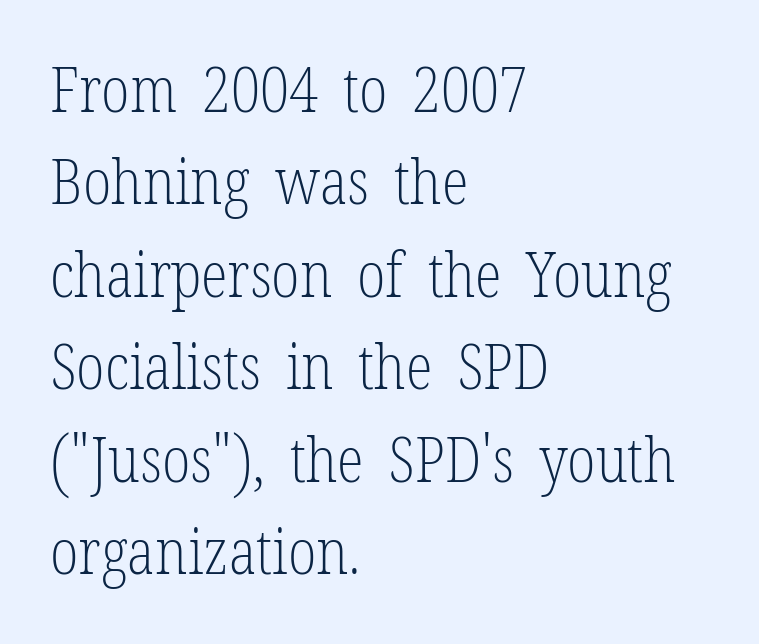
Q: Is the text bold? A: No.
Q: Is the text italic (slanted)? A: No, it is upright.
Q: Is the typeface a serif or a sans-serif typeface? A: Serif.
Q: Is the text underlined? A: No.
Q: How is the paragraph aligned? A: Left-aligned.
Q: Is the spacing between letters normal or unusually wide? A: Normal.
Q: Is the spacing between lines tight, normal or loose? A: Normal.
Q: Width (condensed, normal, or wide)? A: Condensed.
Q: Stroke contrast? A: Low.
Q: x-height? A: Medium.
Q: Monospaced? A: No.
